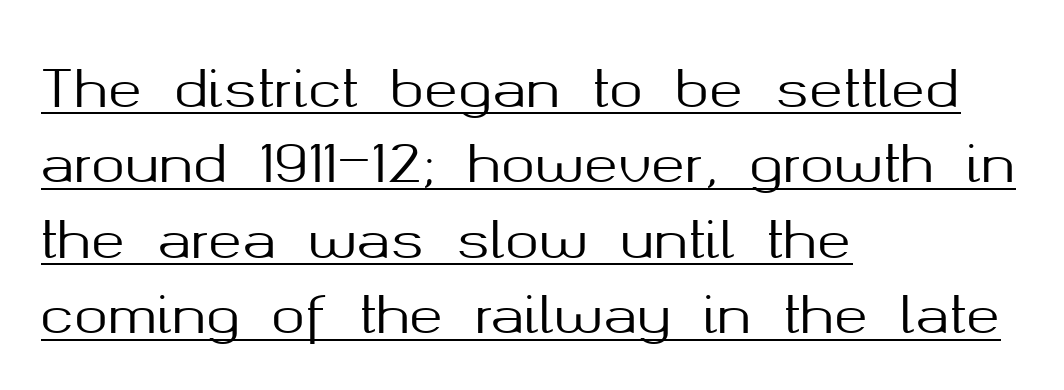
Q: Is the text italic (slanted)? A: No, it is upright.
Q: Is the typeface a serif or a sans-serif typeface? A: Sans-serif.
Q: Is the text underlined? A: Yes.
Q: How is the paragraph aligned? A: Left-aligned.
Q: Is the spacing between letters normal or unusually wide? A: Normal.
Q: Is the spacing between lines tight, normal or loose? A: Normal.
Q: Width (condensed, normal, or wide)? A: Normal.
Q: Stroke contrast? A: Medium.
Q: x-height? A: Medium.
Q: Monospaced? A: No.
